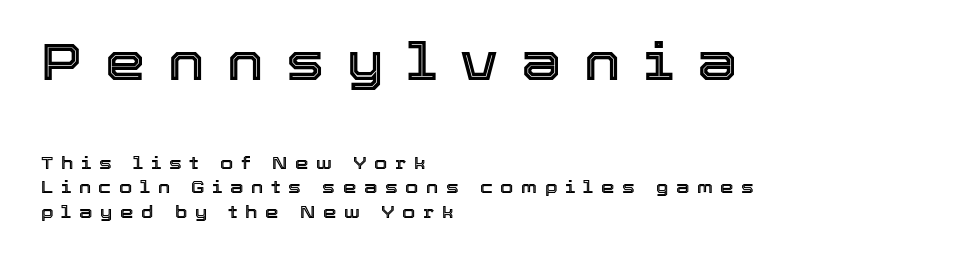
The face used here is rendered with a markedly widened letterfit. Vertical spacing — default. Block one is the big one; block two sits smaller underneath. The letters advance in unequal steps, a hallmark of proportional type. Line beginnings align vertically; line endings do not. The specimen omits any rule beneath the text block's lines.
